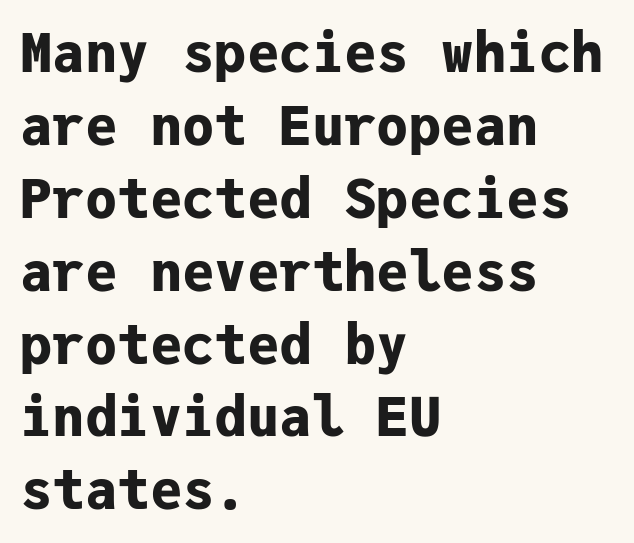
{"serif": "no", "italic": "no", "bold": "yes", "weight": "bold", "width": "normal", "stroke_contrast": "low", "x_height": "medium", "monospaced": "yes", "underline": "no", "align": "left", "line_spacing": "normal", "line_spacing_ratio": 1.35, "letter_spacing": "normal", "letter_spacing_em": 0.0, "glyph_px": 54}
